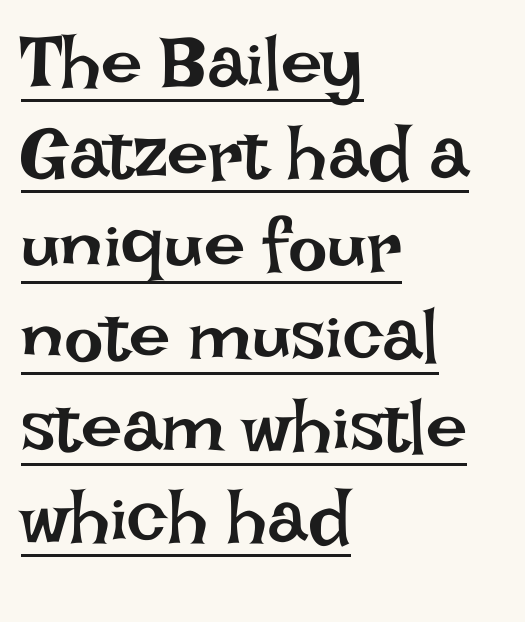
Q: Is the text bold? A: No.
Q: Is the text italic (slanted)? A: No, it is upright.
Q: Is the text underlined? A: Yes.
Q: How is the paragraph aligned? A: Left-aligned.
Q: Is the spacing between letters normal or unusually wide? A: Normal.
Q: Width (condensed, normal, or wide)? A: Normal.
Q: Stroke contrast? A: Low.
Q: x-height? A: Large.
Q: Monospaced? A: No.
